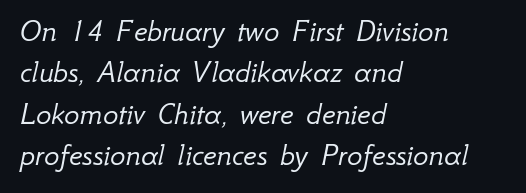
All the whitespace from short lines collects on the right. On a weight scale, this lands at 450 or below. The gap between lines stays unmarked. The lettering tilts uniformly, giving the passage an italic look. Think of a printed novel: that variable character pitch is what you see here.
